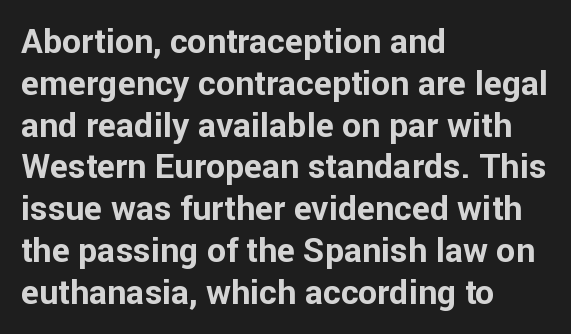
Q: Is the text bold? A: Yes.
Q: Is the text italic (slanted)? A: No, it is upright.
Q: Is the typeface a serif or a sans-serif typeface? A: Sans-serif.
Q: Is the text underlined? A: No.
Q: How is the paragraph aligned? A: Left-aligned.
Q: Is the spacing between letters normal or unusually wide? A: Normal.
Q: Width (condensed, normal, or wide)? A: Normal.
Q: Stroke contrast? A: Low.
Q: x-height? A: Medium.
Q: Monospaced? A: No.
